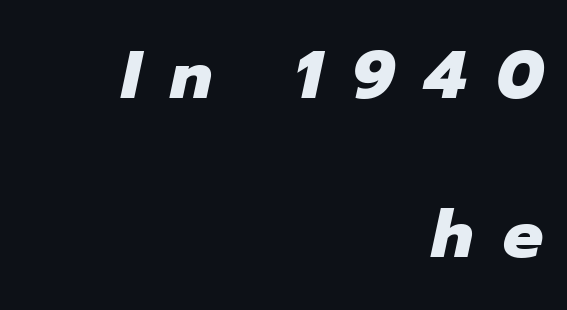
{"italic": "yes", "lean": "right", "slant_degrees": 12, "bold": "yes", "weight": "heavy", "width": "normal", "stroke_contrast": "low", "x_height": "medium", "monospaced": "no", "underline": "no", "align": "right", "line_spacing": "loose", "line_spacing_ratio": 2.37, "letter_spacing": "wide", "letter_spacing_em": 0.45, "glyph_px": 67}
